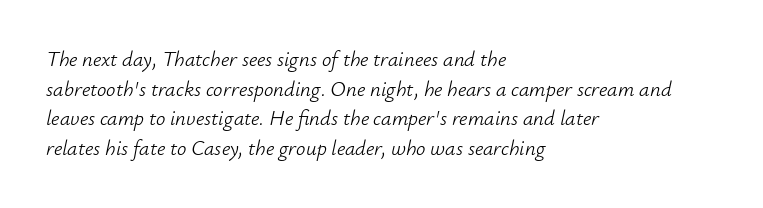
{"italic": "yes", "lean": "right", "slant_degrees": 12, "bold": "no", "underline": "no", "align": "left", "line_spacing": "normal", "line_spacing_ratio": 1.41, "letter_spacing": "normal", "letter_spacing_em": 0.0, "glyph_px": 21}
